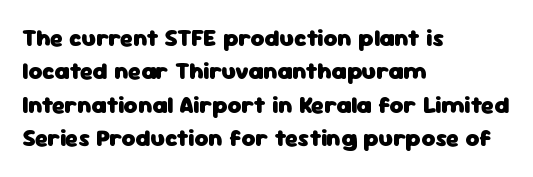
The image shows 24 px bold type, upright; set left-aligned, normal line spacing (1.39x), normal letter spacing, not underlined.
